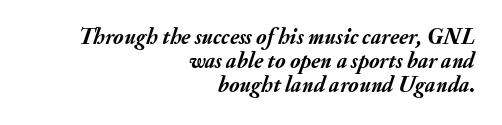
The image shows 22 px bold type, italic (leaning right); set right-aligned, tight line spacing (1.09x), normal letter spacing, not underlined.
